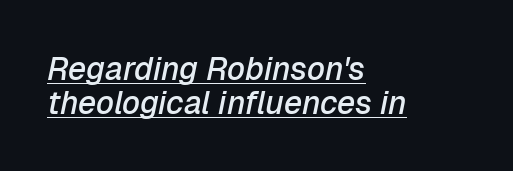
In terms of posture, this sample is oblique. Does the weight exceed regular? Yes, but only to semibold. Every row of glyphs begins at an identical x-position on the left. Character widths vary here, with narrow letters taking less room than wide ones.
